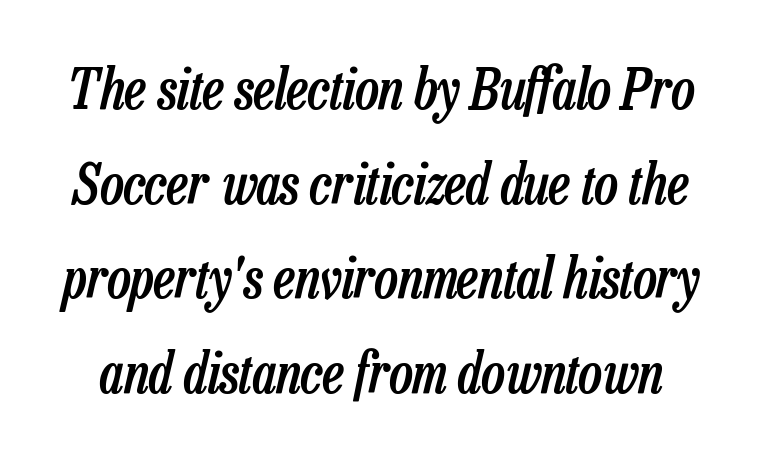
Q: Is the text bold? A: Semi-bold.
Q: Is the text italic (slanted)? A: Yes, it leans right by about 13 degrees.
Q: Is the text underlined? A: No.
Q: Is the spacing between letters normal or unusually wide? A: Normal.
Q: Is the spacing between lines tight, normal or loose? A: Normal.
Q: Width (condensed, normal, or wide)? A: Condensed.
Q: Stroke contrast? A: Low.
Q: x-height? A: Medium.
Q: Monospaced? A: No.
